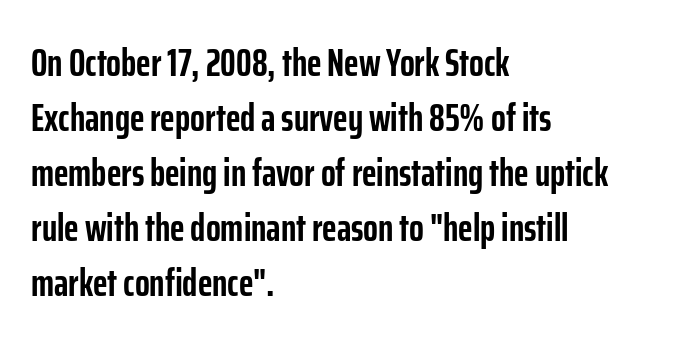
The image shows 39 px semibold, condensed sans-serif type, upright; set left-aligned, normal line spacing (1.41x), normal letter spacing, not underlined; low stroke contrast and a medium x-height.
